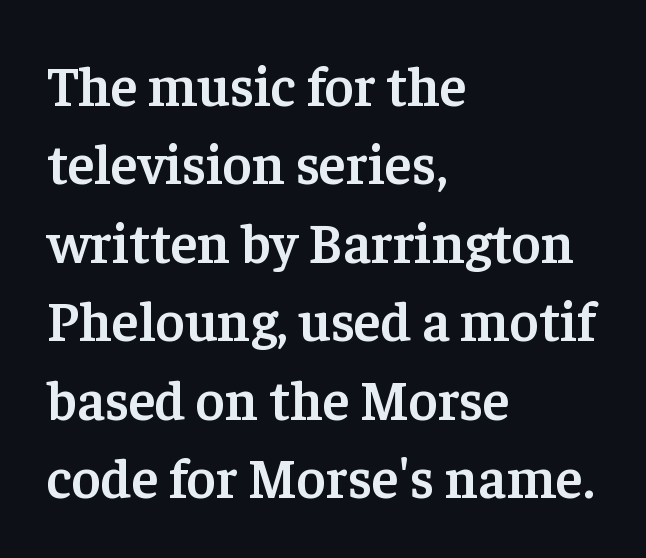
The space directly below the letters is spotless. The designer went with a serif here, giving each stem small feet. If you drew a ruler down the left edge, every line would touch it. The rendering uses natural spacing where letterforms have individual widths. Interline gaps are of average width in this sample.
